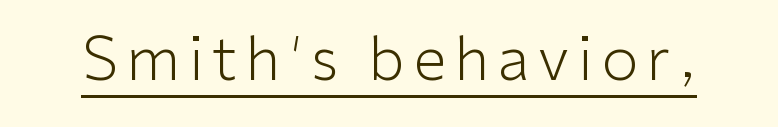
The image shows 60 px light sans-serif type, upright; set underlined; low stroke contrast and a medium x-height.
